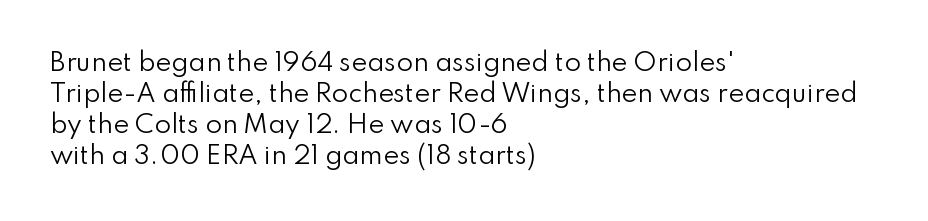
Q: Is the text bold? A: No.
Q: Is the text italic (slanted)? A: No, it is upright.
Q: Is the text underlined? A: No.
Q: How is the paragraph aligned? A: Left-aligned.
Q: Is the spacing between letters normal or unusually wide? A: Normal.
Q: Is the spacing between lines tight, normal or loose? A: Normal.
